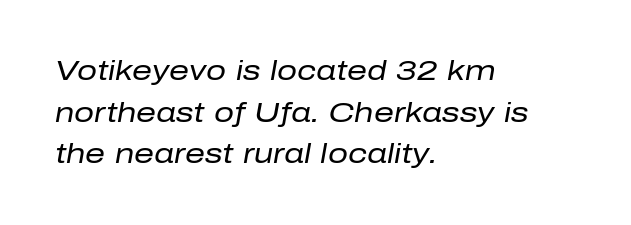
The image shows 28 px regular-weight type, italic (leaning right); set left-aligned, normal line spacing (1.49x), normal letter spacing, not underlined; low stroke contrast and a medium x-height.
